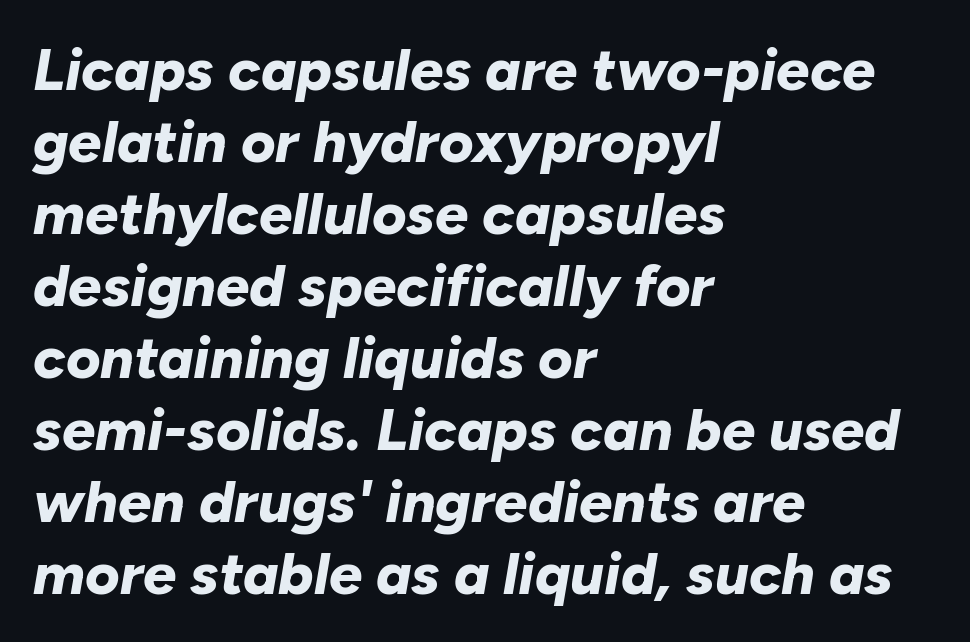
Q: Is the text bold? A: Yes.
Q: Is the text italic (slanted)? A: Yes, it leans right by about 10 degrees.
Q: Is the text underlined? A: No.
Q: How is the paragraph aligned? A: Left-aligned.
Q: Is the spacing between letters normal or unusually wide? A: Normal.
Q: Width (condensed, normal, or wide)? A: Normal.
Q: Stroke contrast? A: Low.
Q: x-height? A: Medium.
Q: Monospaced? A: No.
